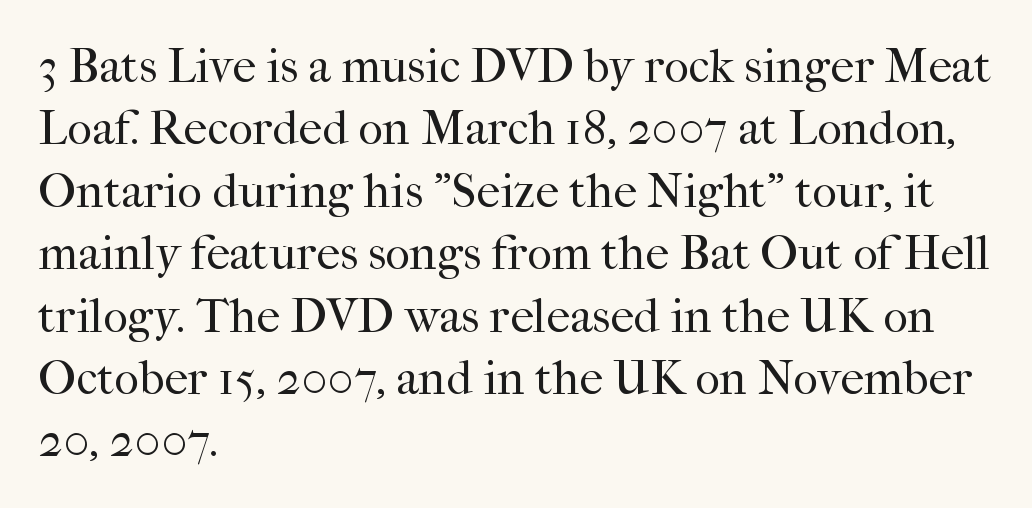
Q: Is the text bold? A: No.
Q: Is the text italic (slanted)? A: No, it is upright.
Q: Is the typeface a serif or a sans-serif typeface? A: Serif.
Q: Is the text underlined? A: No.
Q: How is the paragraph aligned? A: Left-aligned.
Q: Is the spacing between letters normal or unusually wide? A: Normal.
Q: Is the spacing between lines tight, normal or loose? A: Normal.
Q: Width (condensed, normal, or wide)? A: Normal.
Q: Stroke contrast? A: High.
Q: x-height? A: Medium.
Q: Monospaced? A: No.
